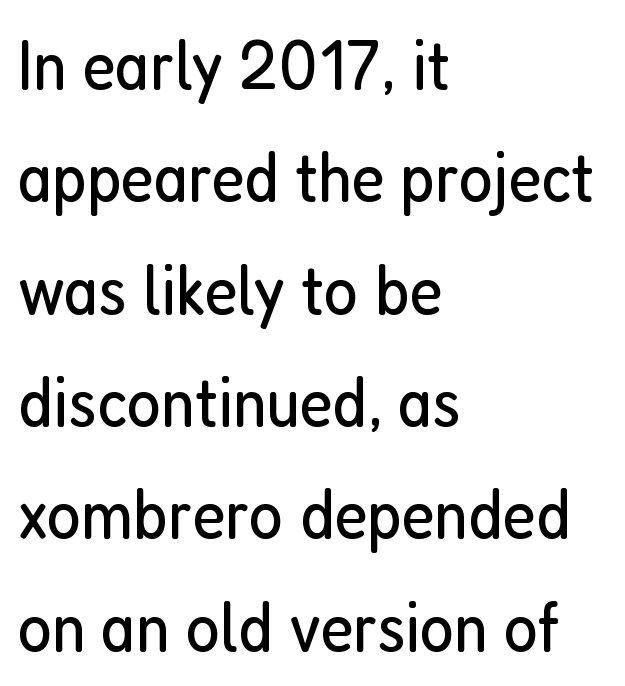
The image shows 72 px regular-weight, condensed sans-serif type, upright; set left-aligned, normal line spacing (1.56x), normal letter spacing, not underlined; low stroke contrast and a medium x-height.
